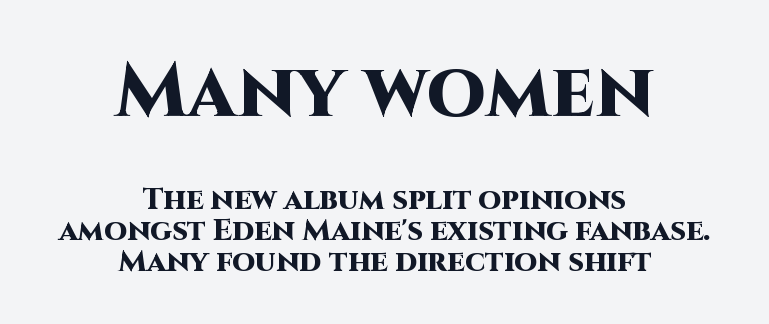
A centered setting, common on invitations and titles, is used for this passage. In terms of letterspacing, this is plain default setting. This is heavy type, rendered in bold. The passage shown is typeset with a sans-serif family. The gap between lines stays unmarked. A typesetter would call this proportional, since set widths differ per character.
